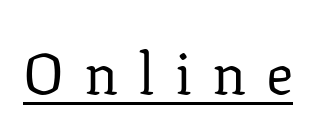
The image shows 57 px regular-weight serif type, upright; set unusually wide letter spacing (+0.35 em), underlined; low stroke contrast and a medium x-height.
